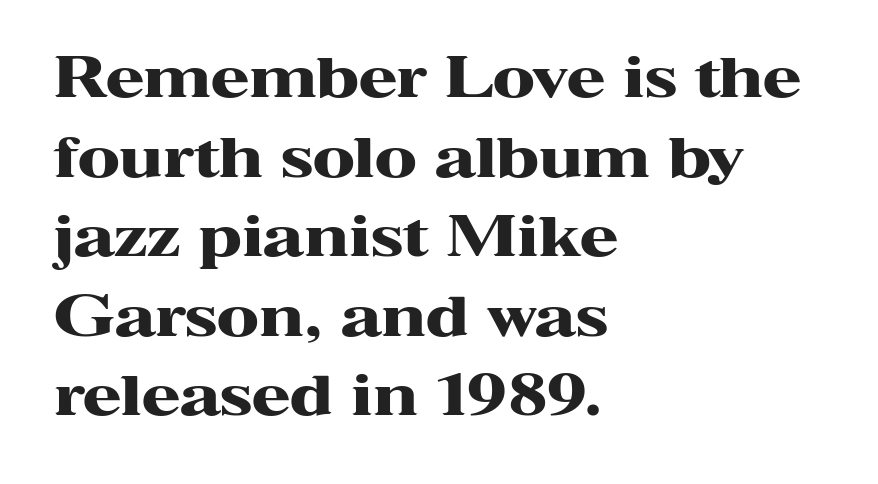
Q: Is the text bold? A: Yes.
Q: Is the text italic (slanted)? A: No, it is upright.
Q: Is the typeface a serif or a sans-serif typeface? A: Serif.
Q: Is the text underlined? A: No.
Q: How is the paragraph aligned? A: Left-aligned.
Q: Is the spacing between letters normal or unusually wide? A: Normal.
Q: Is the spacing between lines tight, normal or loose? A: Normal.
Q: Width (condensed, normal, or wide)? A: Wide.
Q: Stroke contrast? A: High.
Q: x-height? A: Medium.
Q: Monospaced? A: No.
